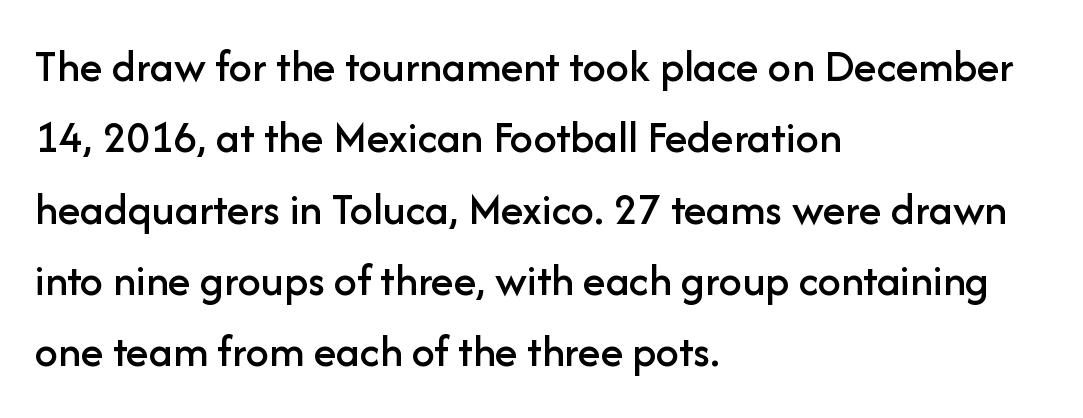
Q: Is the text italic (slanted)? A: No, it is upright.
Q: Is the typeface a serif or a sans-serif typeface? A: Sans-serif.
Q: Is the text underlined? A: No.
Q: How is the paragraph aligned? A: Left-aligned.
Q: Is the spacing between letters normal or unusually wide? A: Normal.
Q: Is the spacing between lines tight, normal or loose? A: Normal.
Q: Width (condensed, normal, or wide)? A: Normal.
Q: Stroke contrast? A: Low.
Q: x-height? A: Medium.
Q: Monospaced? A: No.
